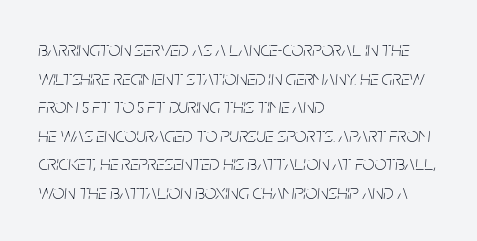
Between one letter and the next there's only the usual sliver of space. Bold? No — there's no thickening of the strokes. Visually the block forms a straight wall on the left and a jagged coastline on the right. Characters are canted at an angle relative to the baseline's perpendicular. Regarding leading, the lines here are spaced in the standard way.
